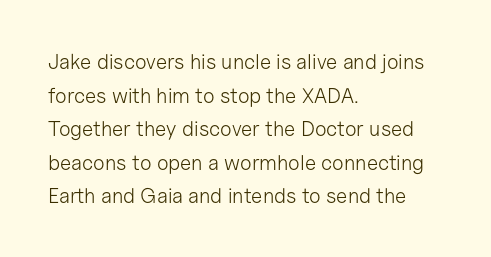
The font's upright variant was chosen for this text. Does the leading feel generous? No, just average. Letters rest on an invisible, unmarked baseline. Heft: none added — not bold. Typeset ragged right — the left edge is the straight one.
